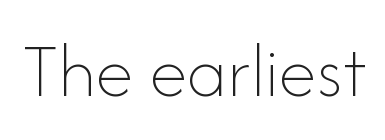
{"italic": "no", "bold": "no", "weight": "thin", "width": "normal", "stroke_contrast": "low", "x_height": "small", "monospaced": "no", "underline": "no", "letter_spacing": "normal", "letter_spacing_em": 0.0, "glyph_px": 78}
